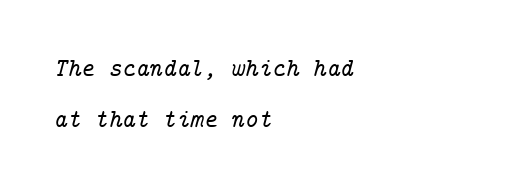
{"italic": "yes", "lean": "right", "slant_degrees": 14, "underline": "no", "align": "left", "line_spacing": "loose", "line_spacing_ratio": 1.97, "letter_spacing": "normal", "letter_spacing_em": 0.0, "glyph_px": 26}
